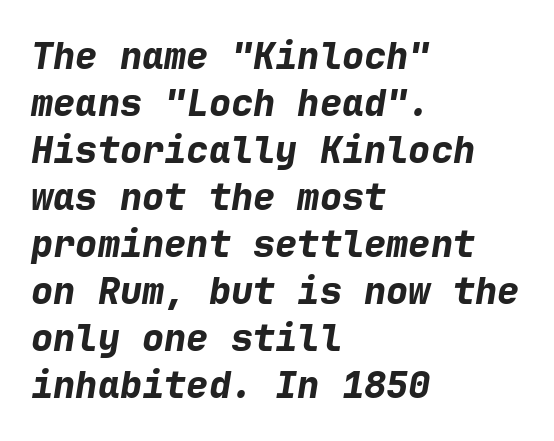
Letters rest on an invisible, unmarked baseline. Tall strokes in this sample are angled rather than plumb. Is the type bold? Yes — the strokes are clearly thick and heavy. Notice how the passage keeps a crisp vertical edge on the left only.
